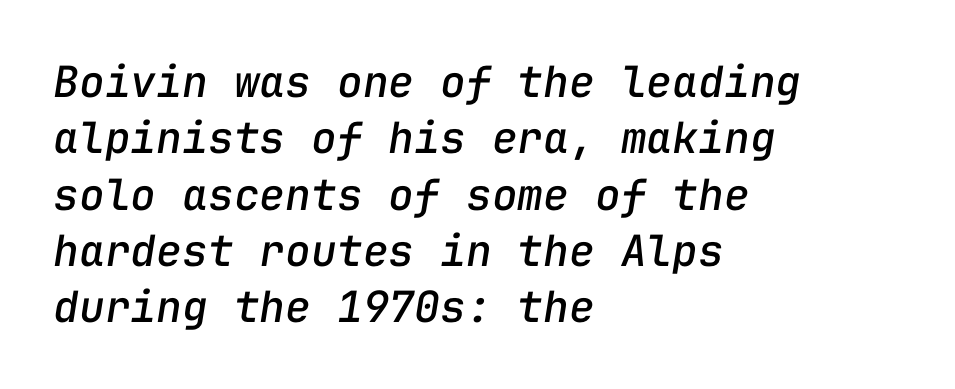
The image shows 43 px text type, italic (leaning right), monospaced; set left-aligned, normal line spacing (1.31x), normal letter spacing, not underlined; low stroke contrast and a medium x-height.
